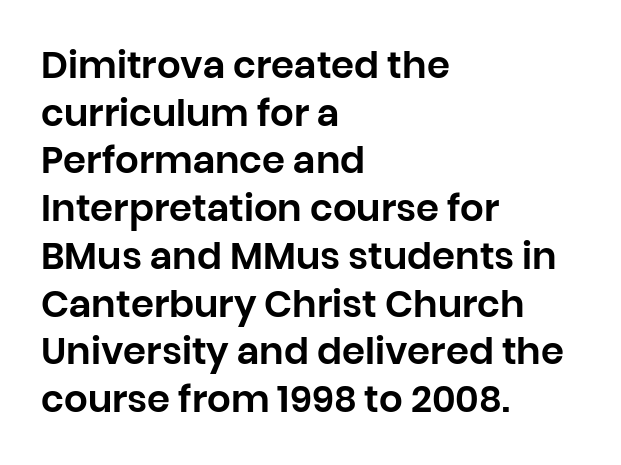
{"serif": "no", "italic": "no", "width": "normal", "stroke_contrast": "low", "x_height": "large", "monospaced": "no", "underline": "no", "align": "left", "line_spacing": "normal", "line_spacing_ratio": 1.29, "letter_spacing": "normal", "letter_spacing_em": 0.0, "glyph_px": 37}
